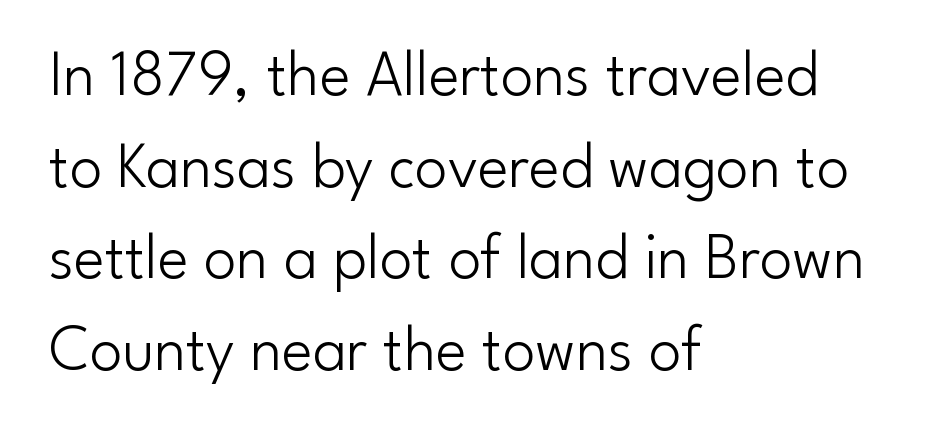
The image shows 65 px light sans-serif type, upright; set left-aligned, normal line spacing (1.41x), normal letter spacing, not underlined; low stroke contrast and a small x-height.
